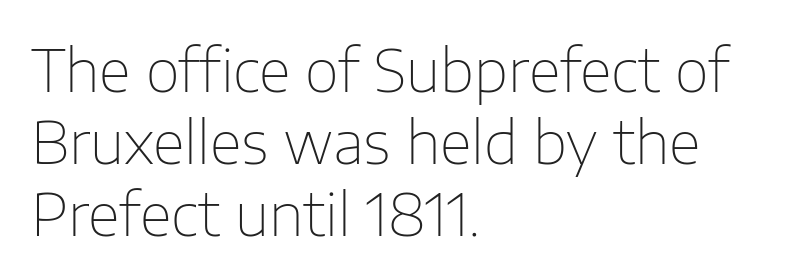
Q: Is the text bold? A: No.
Q: Is the text italic (slanted)? A: No, it is upright.
Q: Is the typeface a serif or a sans-serif typeface? A: Sans-serif.
Q: Is the text underlined? A: No.
Q: How is the paragraph aligned? A: Left-aligned.
Q: Is the spacing between letters normal or unusually wide? A: Normal.
Q: Width (condensed, normal, or wide)? A: Normal.
Q: Stroke contrast? A: Low.
Q: x-height? A: Medium.
Q: Monospaced? A: No.
